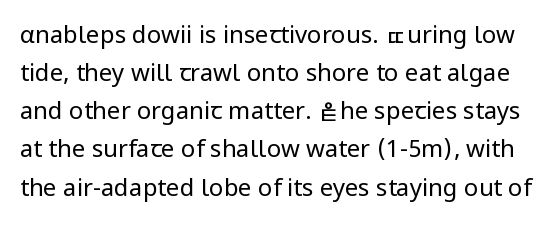
Q: Is the text bold? A: No.
Q: Is the text italic (slanted)? A: No, it is upright.
Q: Is the text underlined? A: No.
Q: Is the spacing between letters normal or unusually wide? A: Normal.
Q: Is the spacing between lines tight, normal or loose? A: Normal.
